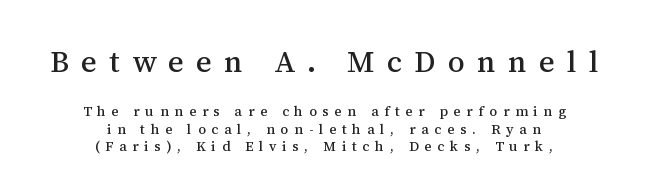
Q: Is the text italic (slanted)? A: No, it is upright.
Q: Is the typeface a serif or a sans-serif typeface? A: Serif.
Q: Is the text underlined? A: No.
Q: How is the paragraph aligned? A: Centered.
Q: Is the spacing between letters normal or unusually wide? A: Unusually wide.
Q: Which block of text is set in a larger size, the first (top) or the second (bottom)? A: The first (top) one.
Q: Width (condensed, normal, or wide)? A: Normal.
Q: Stroke contrast? A: Medium.
Q: x-height? A: Medium.
Q: Monospaced? A: No.
